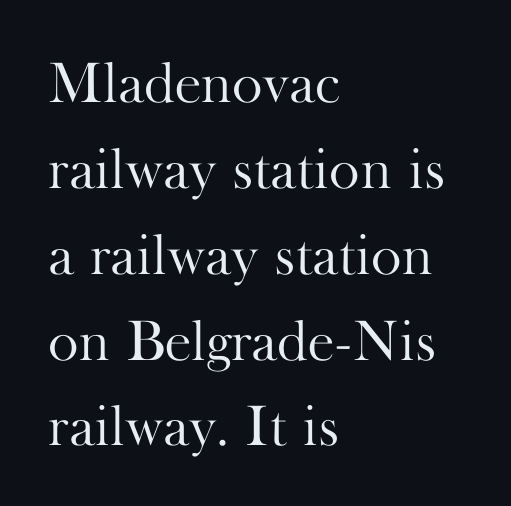
The image shows 58 px light serif type, upright; set left-aligned, normal line spacing (1.48x), normal letter spacing, not underlined; high stroke contrast and a small x-height.
